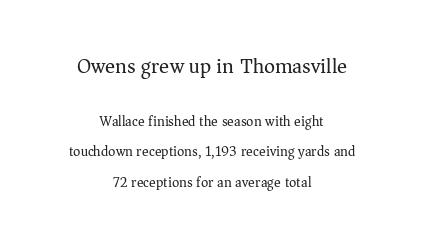
The image shows 21 px text type, upright; set centered, loose line spacing (2.16x), normal letter spacing, not underlined; the first (top) block is 1.5x larger.
